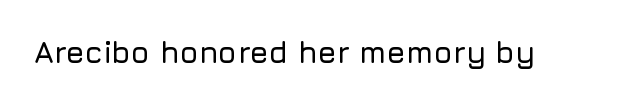
Q: Is the text italic (slanted)? A: No, it is upright.
Q: Is the typeface a serif or a sans-serif typeface? A: Sans-serif.
Q: Is the text underlined? A: No.
Q: Is the spacing between letters normal or unusually wide? A: Normal.
Q: Width (condensed, normal, or wide)? A: Normal.
Q: Stroke contrast? A: Low.
Q: x-height? A: Medium.
Q: Monospaced? A: No.
